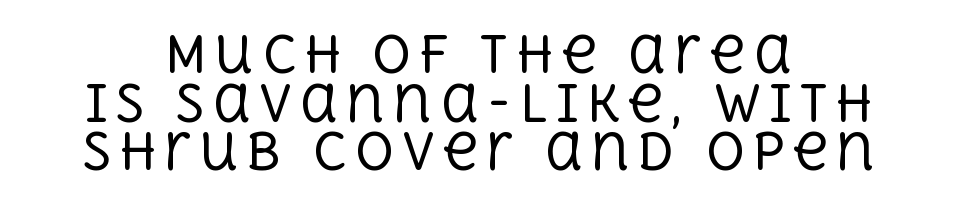
Q: Is the text bold? A: No.
Q: Is the text italic (slanted)? A: No, it is upright.
Q: Is the typeface a serif or a sans-serif typeface? A: Serif.
Q: Is the text underlined? A: No.
Q: How is the paragraph aligned? A: Centered.
Q: Is the spacing between lines tight, normal or loose? A: Tight.
Q: Width (condensed, normal, or wide)? A: Normal.
Q: x-height? A: Large.
Q: Monospaced? A: No.
